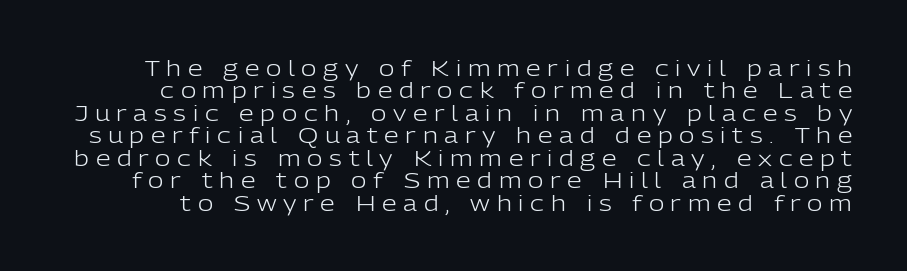
{"italic": "no", "bold": "no", "underline": "no", "line_spacing": "tight", "line_spacing_ratio": 1.07, "letter_spacing": "wide", "letter_spacing_em": 0.32, "glyph_px": 21}
